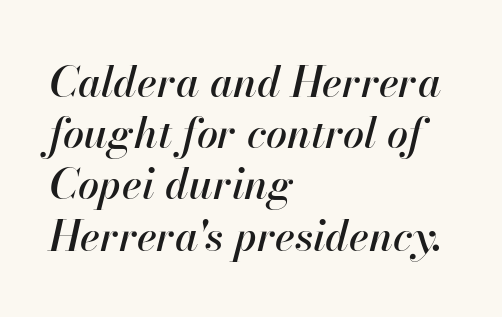
The image shows 42 px text type, italic (leaning right); set left-aligned, line spacing 1.22x, normal letter spacing, not underlined; high stroke contrast and a small x-height.
